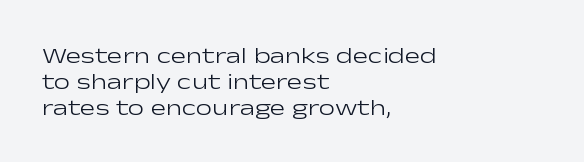
{"italic": "no", "bold": "no", "underline": "no", "align": "left", "line_spacing": "tight", "line_spacing_ratio": 1.12, "letter_spacing": "normal", "letter_spacing_em": 0.0, "glyph_px": 23}
